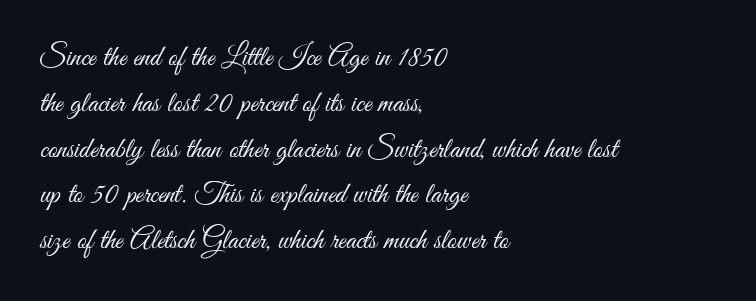
The image shows 29 px light, condensed sans-serif type; set left-aligned, normal line spacing (1.58x), normal letter spacing, not underlined; medium stroke contrast and a small x-height.
